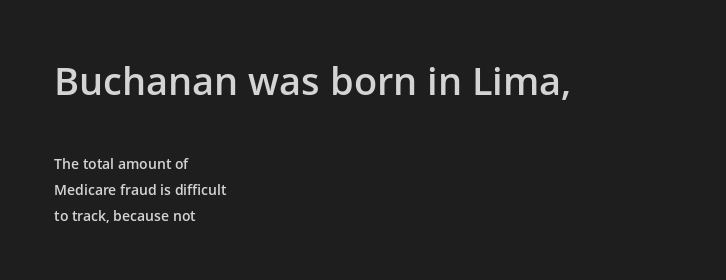
The lines are quadded left. This is sans-serif lettering, the kind often seen on screens and signage. It's the straight-up-and-down kind of type. The gaps between neighbouring characters are ordinary and unremarkable. Look at the glyph heights: the upper group is clearly the bigger setting.
